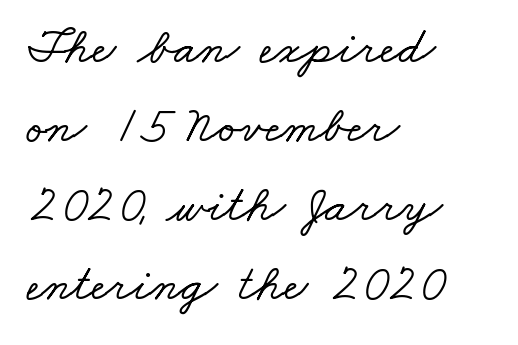
Q: Is the typeface a serif or a sans-serif typeface? A: Serif.
Q: Is the text underlined? A: No.
Q: How is the paragraph aligned? A: Left-aligned.
Q: Is the spacing between letters normal or unusually wide? A: Normal.
Q: Is the spacing between lines tight, normal or loose? A: Normal.
Q: Width (condensed, normal, or wide)? A: Wide.
Q: Stroke contrast? A: Low.
Q: x-height? A: Small.
Q: Monospaced? A: No.
